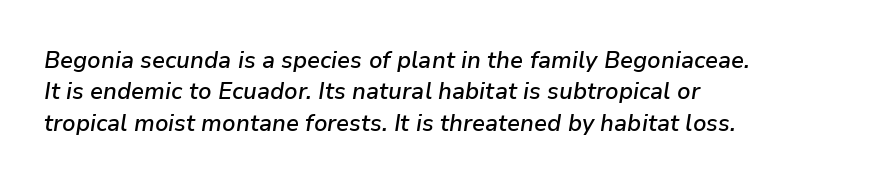
Q: Is the text bold? A: Semi-bold.
Q: Is the text italic (slanted)? A: Yes, it leans right by about 9 degrees.
Q: Is the text underlined? A: No.
Q: How is the paragraph aligned? A: Left-aligned.
Q: Is the spacing between letters normal or unusually wide? A: Normal.
Q: Is the spacing between lines tight, normal or loose? A: Normal.
